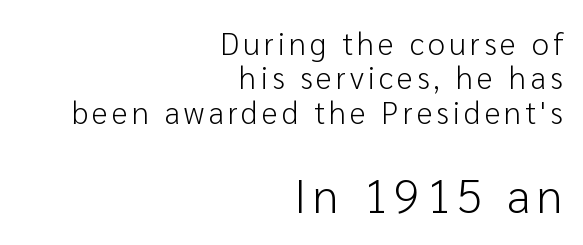
{"serif": "no", "italic": "no", "bold": "no", "weight": "light", "width": "normal", "stroke_contrast": "low", "x_height": "medium", "monospaced": "no", "underline": "no", "align": "right", "line_spacing": "tight", "line_spacing_ratio": 1.11, "larger_block": "second", "size_ratio": 1.52, "glyph_px": 47}
